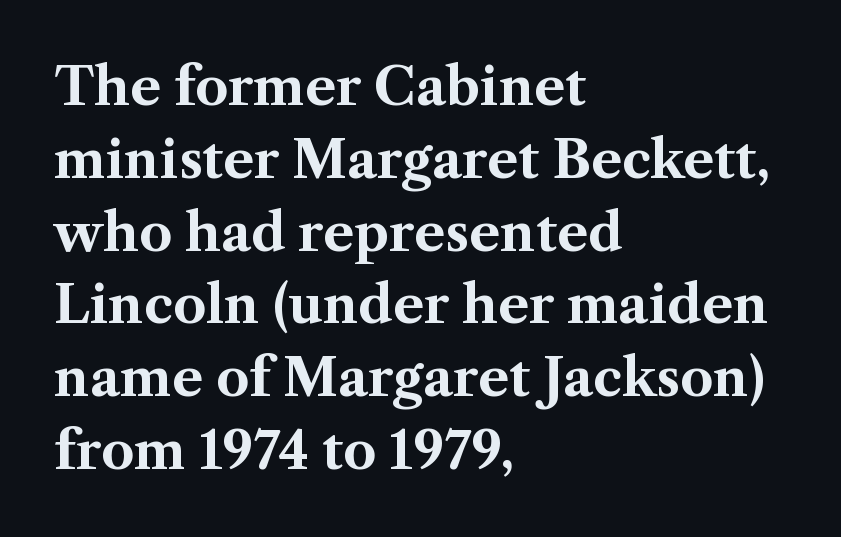
{"serif": "yes", "italic": "no", "bold": "yes", "weight": "bold", "width": "normal", "stroke_contrast": "medium", "x_height": "medium", "monospaced": "no", "underline": "no", "align": "left", "line_spacing": "normal", "line_spacing_ratio": 1.4, "letter_spacing": "normal", "letter_spacing_em": 0.0, "glyph_px": 52}
